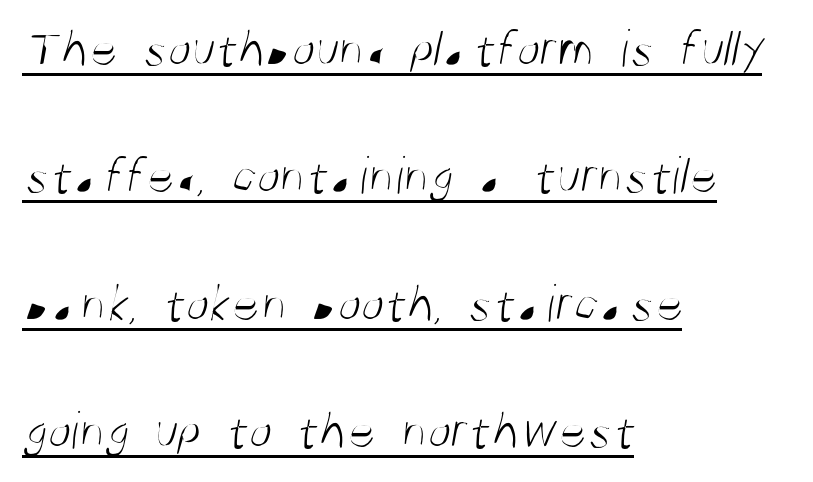
Casual observation: everything's shoved over to the left. Inter-character spacing is left at the font's built-in metrics. The weight would be labelled regular, book, light, or lighter still. Observe the absence of serifs on each vertical stroke in this sample.
